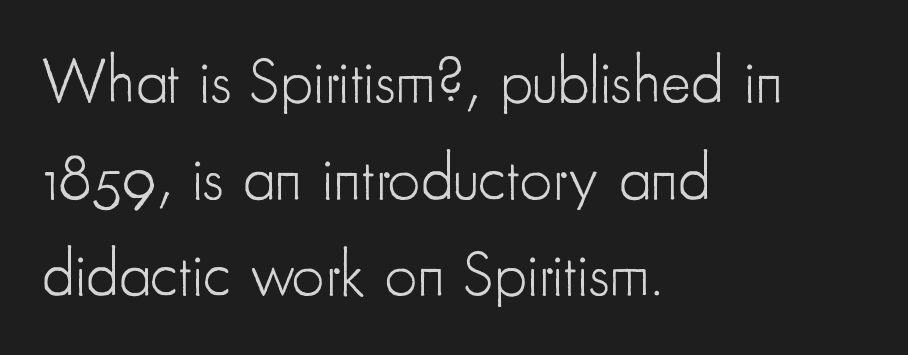
Q: Is the text bold? A: No.
Q: Is the text italic (slanted)? A: No, it is upright.
Q: Is the typeface a serif or a sans-serif typeface? A: Sans-serif.
Q: Is the text underlined? A: No.
Q: How is the paragraph aligned? A: Left-aligned.
Q: Is the spacing between letters normal or unusually wide? A: Normal.
Q: Is the spacing between lines tight, normal or loose? A: Normal.
Q: Width (condensed, normal, or wide)? A: Condensed.
Q: Stroke contrast? A: Low.
Q: x-height? A: Small.
Q: Monospaced? A: No.
